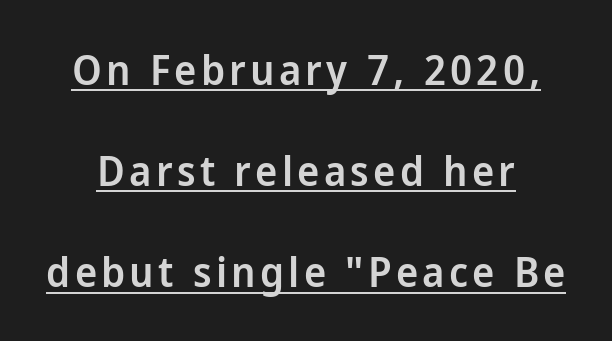
Q: Is the text bold? A: Semi-bold.
Q: Is the text italic (slanted)? A: No, it is upright.
Q: Is the typeface a serif or a sans-serif typeface? A: Sans-serif.
Q: Is the text underlined? A: Yes.
Q: Is the spacing between lines tight, normal or loose? A: Loose.
Q: Width (condensed, normal, or wide)? A: Normal.
Q: Stroke contrast? A: Low.
Q: x-height? A: Medium.
Q: Monospaced? A: No.
